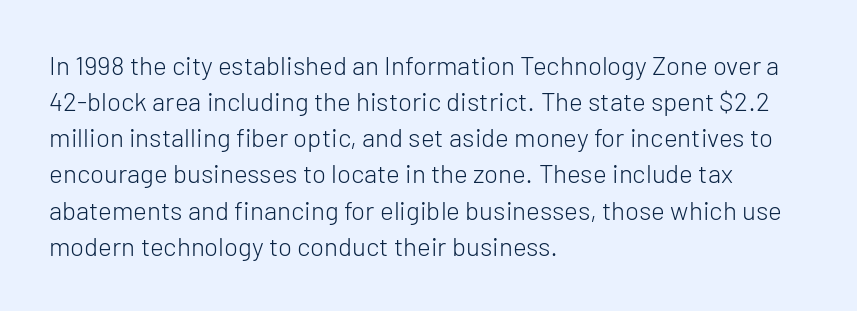
The image shows 26 px text type, upright; set left-aligned, normal line spacing (1.39x), normal letter spacing, not underlined.
